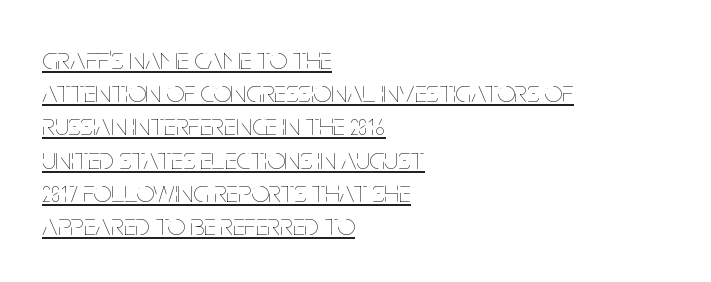
{"italic": "no", "bold": "no", "weight": "thin", "width": "condensed", "stroke_contrast": "low", "x_height": "large", "monospaced": "no", "underline": "yes", "align": "left", "line_spacing": "tight", "line_spacing_ratio": 1.07, "letter_spacing": "normal", "letter_spacing_em": 0.0, "glyph_px": 31}
